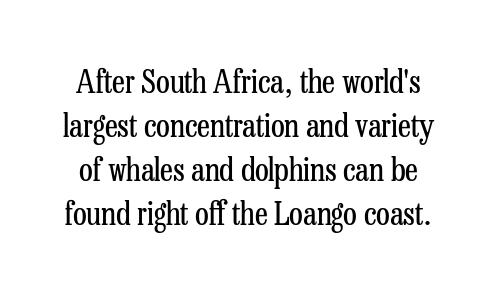
{"serif": "yes", "italic": "no", "bold": "no", "weight": "regular", "width": "condensed", "stroke_contrast": "low", "x_height": "medium", "monospaced": "no", "underline": "no", "line_spacing": "normal", "line_spacing_ratio": 1.37, "letter_spacing": "normal", "letter_spacing_em": 0.0, "glyph_px": 32}
